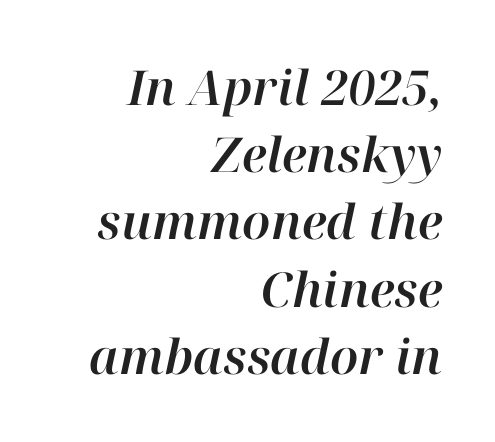
{"italic": "yes", "lean": "right", "slant_degrees": 12, "width": "normal", "stroke_contrast": "high", "x_height": "medium", "monospaced": "no", "underline": "no", "align": "right", "line_spacing": "normal", "line_spacing_ratio": 1.4, "letter_spacing": "normal", "letter_spacing_em": 0.0, "glyph_px": 48}
